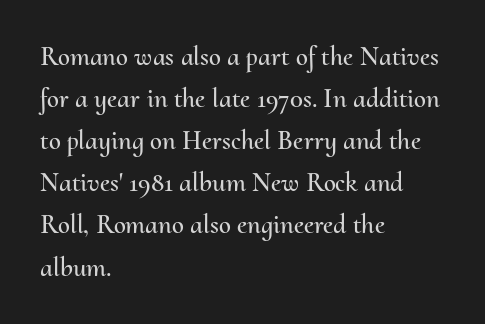
Quick note: underline off. The typesetter chose a ragged-right arrangement here. Posture: straight, roman, zero tilt. Leading: standard. Words appear dense and cohesive because spacing is normal.
